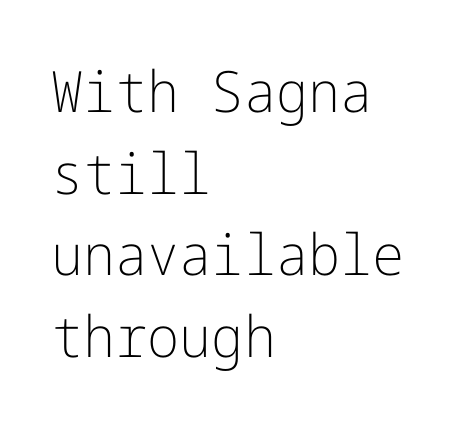
{"serif": "no", "italic": "no", "bold": "no", "weight": "light", "width": "normal", "stroke_contrast": "low", "x_height": "medium", "underline": "no", "align": "left", "line_spacing": "normal", "line_spacing_ratio": 1.43, "letter_spacing": "normal", "letter_spacing_em": 0.0, "glyph_px": 57}
